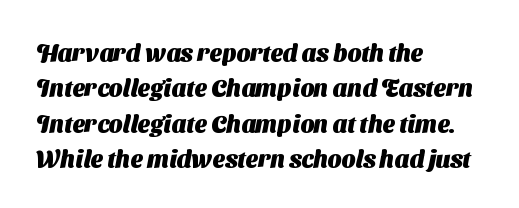
{"bold": "yes", "underline": "no", "align": "left", "line_spacing": "normal", "line_spacing_ratio": 1.47, "letter_spacing": "normal", "letter_spacing_em": 0.0, "glyph_px": 24}
